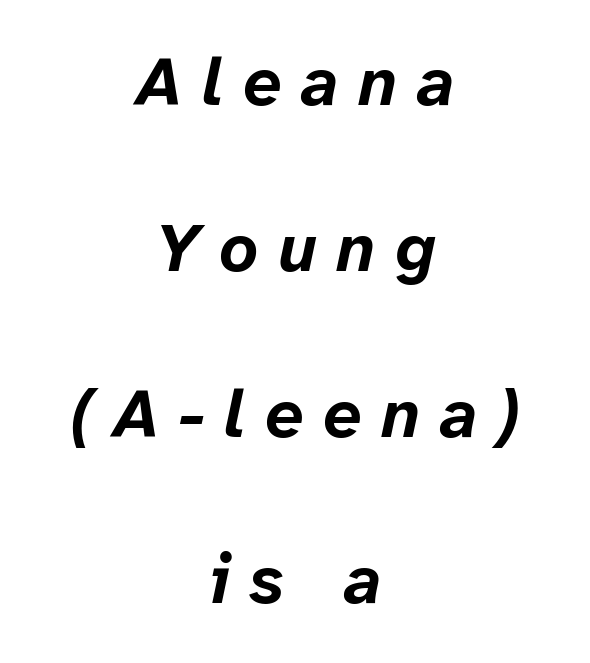
The image shows 68 px bold type, italic (leaning right); set centered, loose line spacing (2.44x), unusually wide letter spacing (+0.29 em), not underlined; low stroke contrast and a medium x-height.
